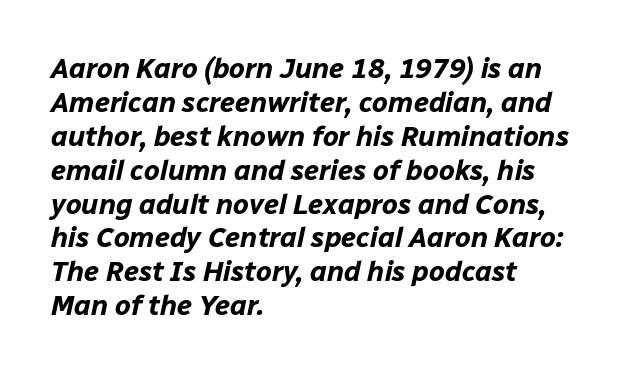
{"italic": "yes", "lean": "right", "slant_degrees": 12, "bold": "yes", "weight": "bold", "width": "normal", "stroke_contrast": "low", "x_height": "medium", "monospaced": "no", "underline": "no", "align": "left", "line_spacing_ratio": 1.21, "letter_spacing": "normal", "letter_spacing_em": 0.0, "glyph_px": 28}
